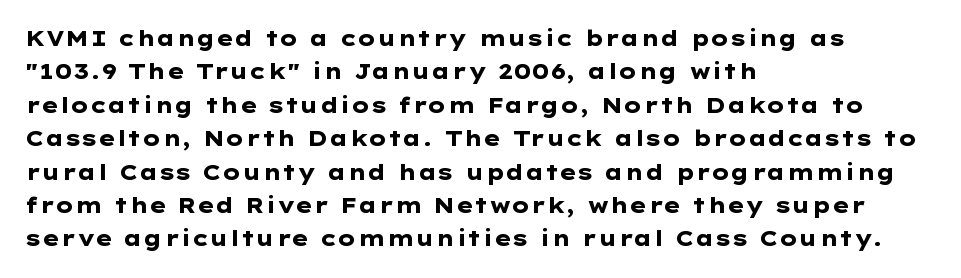
The lines sit at an ordinary, default distance from one another. Bare-footed words on every line. The rendering uses a bold face; every stroke is thick and dark. Posture: upright roman.
